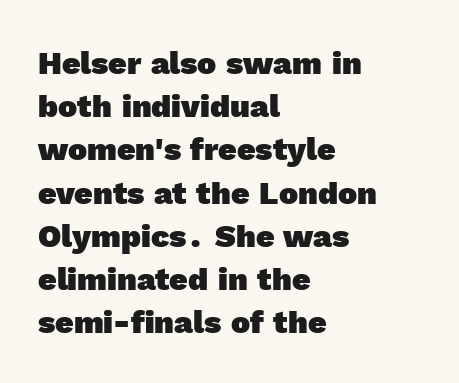
{"serif": "no", "bold": "yes", "weight": "heavy", "width": "normal", "x_height": "medium", "monospaced": "no", "underline": "no", "align": "left", "line_spacing": "normal", "line_spacing_ratio": 1.35, "letter_spacing": "normal", "letter_spacing_em": 0.0, "glyph_px": 32}
